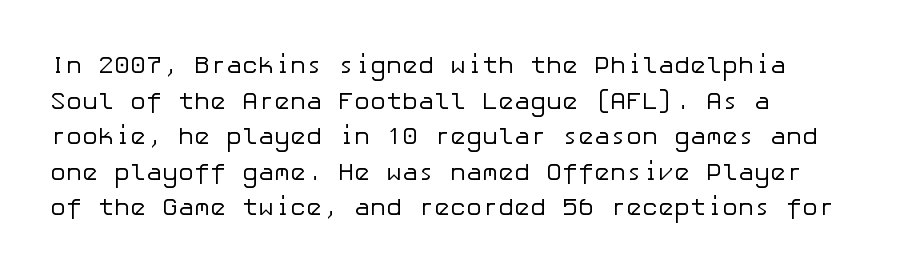
This is the regular roman posture of the typeface. Is this a heavy cut? Hardly; it is regular or lighter. Students, observe: this is what conventionally led text looks like. Letters rest on an invisible, unmarked baseline.
